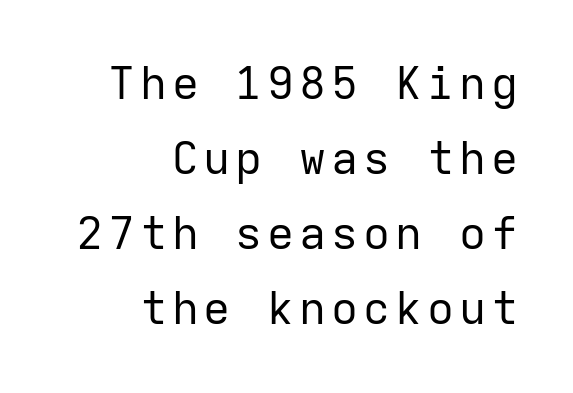
The image shows 45 px regular-weight sans-serif type, upright, monospaced; set right-aligned, normal line spacing (1.67x), not underlined; low stroke contrast and a medium x-height.
